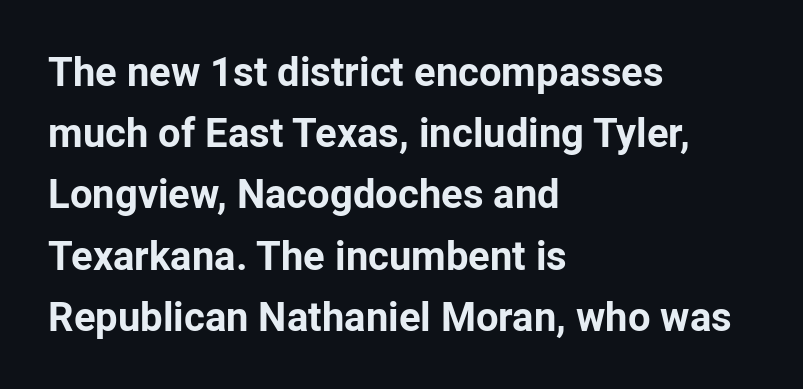
Character widths vary here, with narrow letters taking less room than wide ones. A normal amount of white space separates one row of letters from the next. Letter spacing: default. The glyphs in this specimen are sans serif. The space beneath each line is pristine and unruled. A student would call this left alignment; a typographer would say flush left, rag right.
